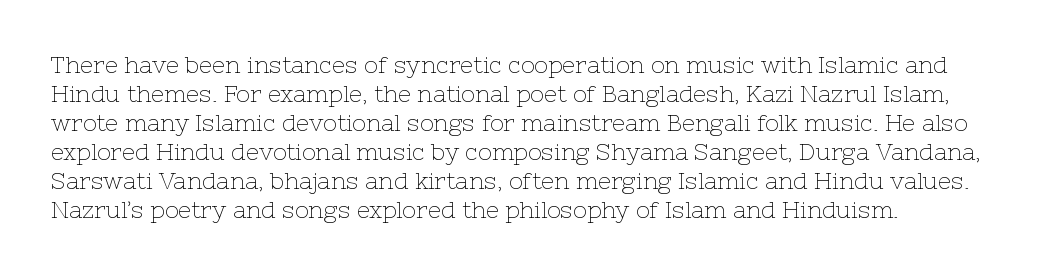
Q: Is the text bold? A: No.
Q: Is the text italic (slanted)? A: No, it is upright.
Q: Is the text underlined? A: No.
Q: How is the paragraph aligned? A: Left-aligned.
Q: Is the spacing between letters normal or unusually wide? A: Normal.
Q: Is the spacing between lines tight, normal or loose? A: Normal.
